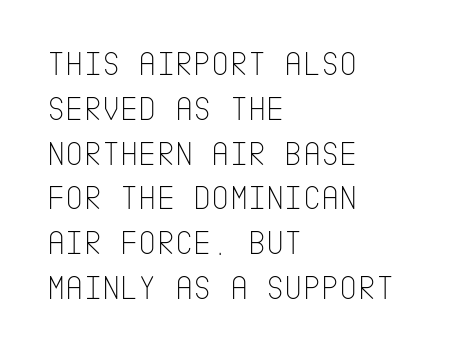
Nope, not italic — everything's standing straight. Evenly set lines give the paragraph a standard silhouette. The letterforms sit shoulder to shoulder at normal distance. Stems here are at most as thick as an everyday book face. The passage shown is typeset with a sans-serif family. Decoration check: the copy has no underline.
